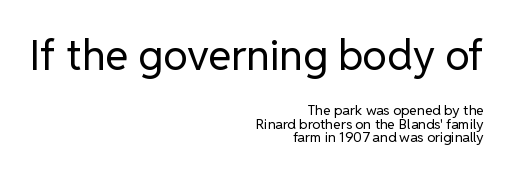
Each line ends at the same right margin while the left side varies. Only glyphs here, with clear space below each row. This sample has the flowing, uneven cadence of proportional lettering. The more generous point size was reserved for the upper chunk.
